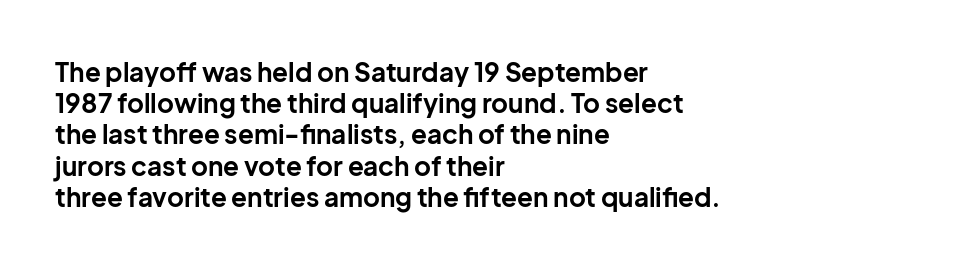
The image shows 26 px bold type, upright; set left-aligned, line spacing 1.2x, normal letter spacing, not underlined.
